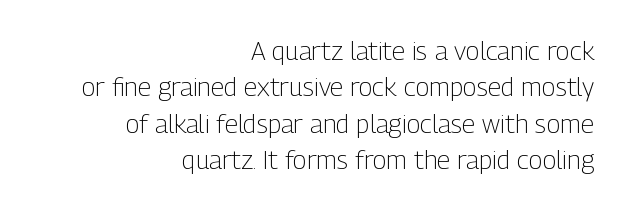
{"italic": "no", "bold": "no", "underline": "no", "align": "right", "line_spacing": "normal", "line_spacing_ratio": 1.4, "letter_spacing": "normal", "letter_spacing_em": 0.0, "glyph_px": 26}
